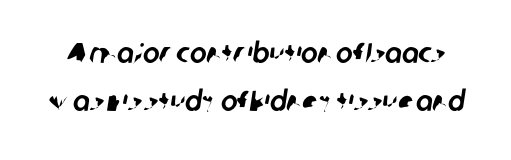
The image shows 28 px sans-serif type; set line spacing 1.73x, normal letter spacing, not underlined; low stroke contrast and a medium x-height.
